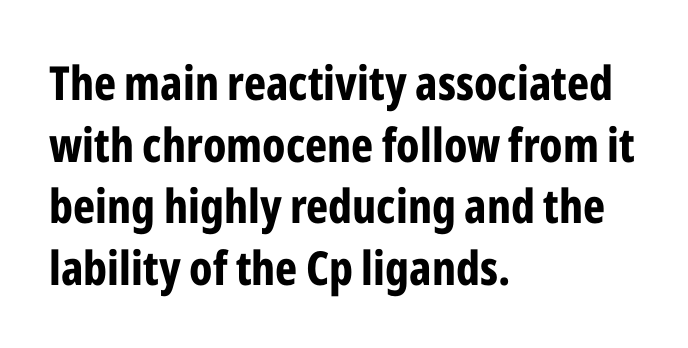
Q: Is the text bold? A: Yes.
Q: Is the text italic (slanted)? A: No, it is upright.
Q: Is the typeface a serif or a sans-serif typeface? A: Sans-serif.
Q: Is the text underlined? A: No.
Q: How is the paragraph aligned? A: Left-aligned.
Q: Is the spacing between letters normal or unusually wide? A: Normal.
Q: Is the spacing between lines tight, normal or loose? A: Normal.
Q: Width (condensed, normal, or wide)? A: Condensed.
Q: Stroke contrast? A: Low.
Q: x-height? A: Medium.
Q: Monospaced? A: No.
